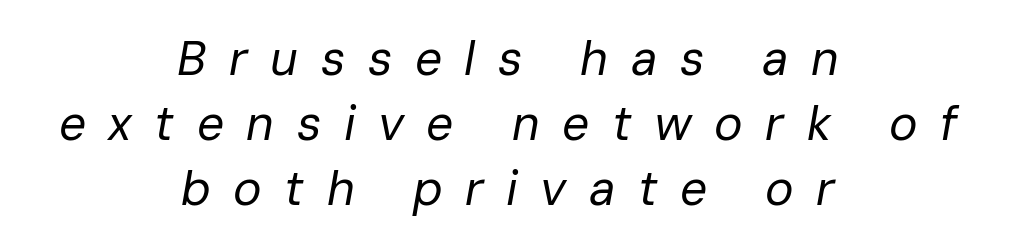
Q: Is the text bold? A: No.
Q: Is the text italic (slanted)? A: Yes, it leans right by about 10 degrees.
Q: Is the text underlined? A: No.
Q: How is the paragraph aligned? A: Centered.
Q: Is the spacing between letters normal or unusually wide? A: Unusually wide.
Q: Is the spacing between lines tight, normal or loose? A: Normal.
Q: Width (condensed, normal, or wide)? A: Normal.
Q: Stroke contrast? A: Low.
Q: x-height? A: Medium.
Q: Monospaced? A: No.
